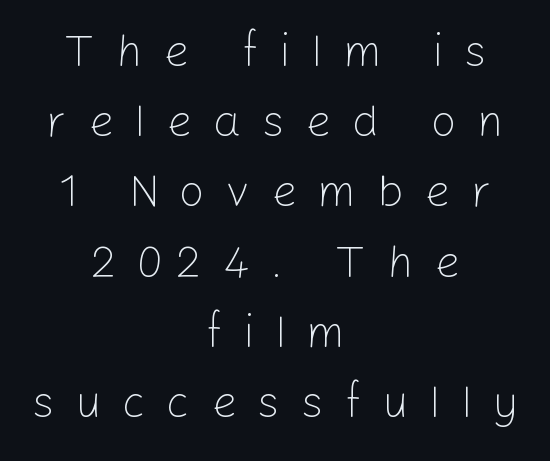
Is this a fixed-width face? No — the glyphs have proportional, varying widths. Weight: regular or lighter. These lines were composed using upright roman letters. Casual observation: everything's sitting right in the middle. The rendering inserts visible extra space after every character. Beneath every word, the page is bare.
